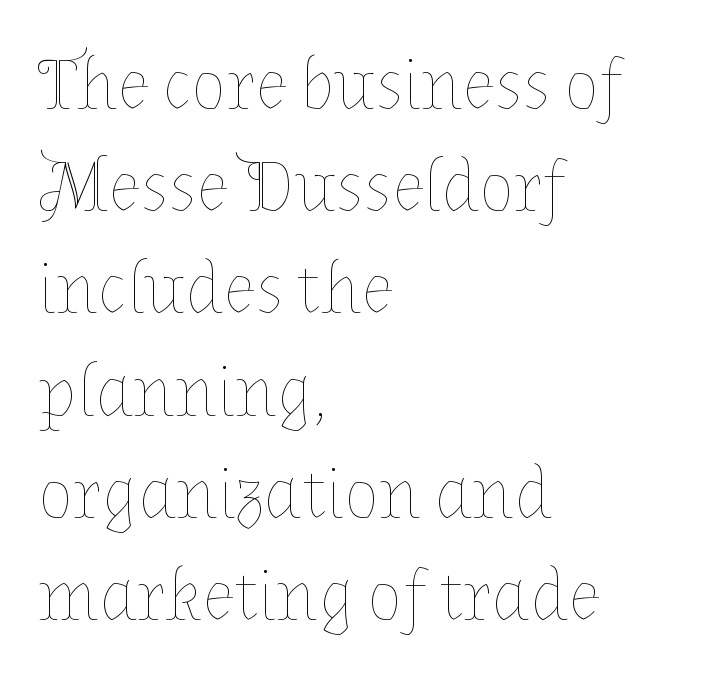
The image shows 73 px thin type, upright; set left-aligned, normal line spacing (1.4x), normal letter spacing, not underlined; low stroke contrast and a medium x-height.
